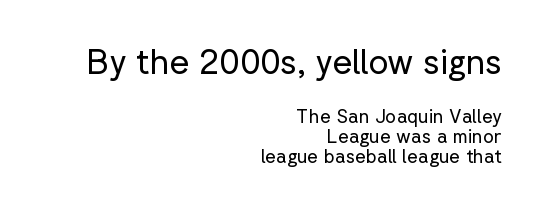
{"serif": "no", "italic": "no", "bold": "no", "weight": "regular", "width": "normal", "stroke_contrast": "low", "x_height": "medium", "monospaced": "no", "underline": "no", "align": "right", "line_spacing": "tight", "line_spacing_ratio": 1.07, "letter_spacing": "normal", "letter_spacing_em": 0.0, "larger_block": "first", "size_ratio": 1.79, "glyph_px": 34}
